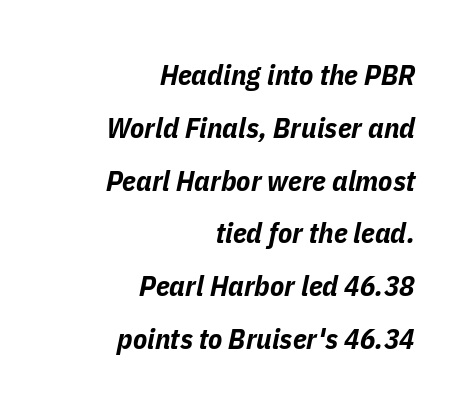
Q: Is the text bold? A: Yes.
Q: Is the text italic (slanted)? A: Yes, it leans right by about 11 degrees.
Q: Is the text underlined? A: No.
Q: How is the paragraph aligned? A: Right-aligned.
Q: Is the spacing between letters normal or unusually wide? A: Normal.
Q: Width (condensed, normal, or wide)? A: Condensed.
Q: Stroke contrast? A: Low.
Q: x-height? A: Medium.
Q: Monospaced? A: No.
